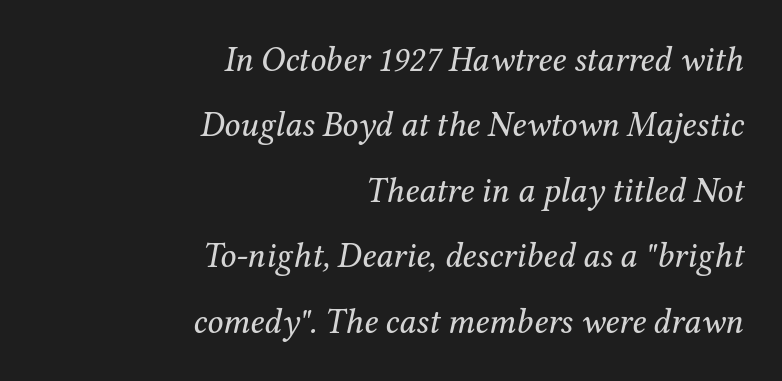
Q: Is the text bold? A: No.
Q: Is the text italic (slanted)? A: Yes, it leans right by about 12 degrees.
Q: Is the typeface a serif or a sans-serif typeface? A: Serif.
Q: Is the text underlined? A: No.
Q: How is the paragraph aligned? A: Right-aligned.
Q: Is the spacing between letters normal or unusually wide? A: Normal.
Q: Width (condensed, normal, or wide)? A: Normal.
Q: Stroke contrast? A: Medium.
Q: x-height? A: Medium.
Q: Monospaced? A: No.
